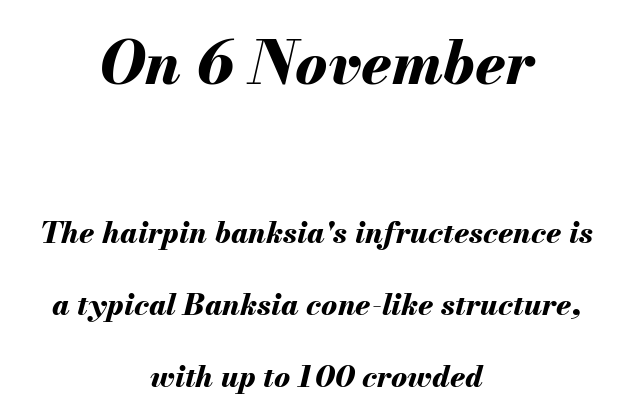
Size hierarchy here favors the leading block over the trailing one. No word sits above an underline. The space between consecutive lines is lavish. The face used here has the dense, thick strokes of a bold. Here the designer chose a conventional face with non-uniform glyph widths.
